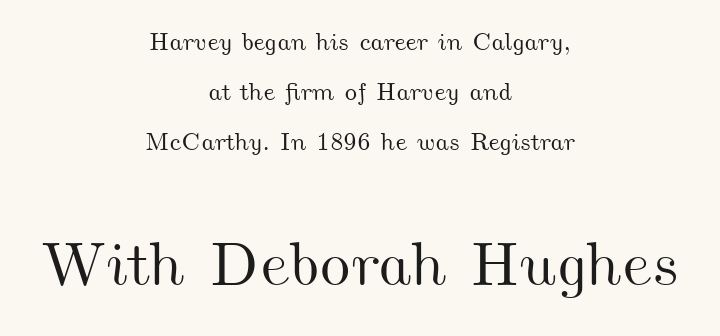
The image shows 62 px wide type; set centered, loose line spacing (2.01x), normal letter spacing, not underlined; the second (bottom) block is 2.48x larger; medium stroke contrast and a small x-height.
